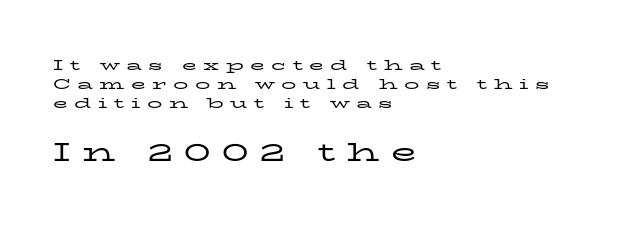
The image shows 26 px text type, upright; set left-aligned, normal line spacing (1.28x), unusually wide letter spacing (+0.43 em), not underlined; the second (bottom) block is 1.73x larger.
